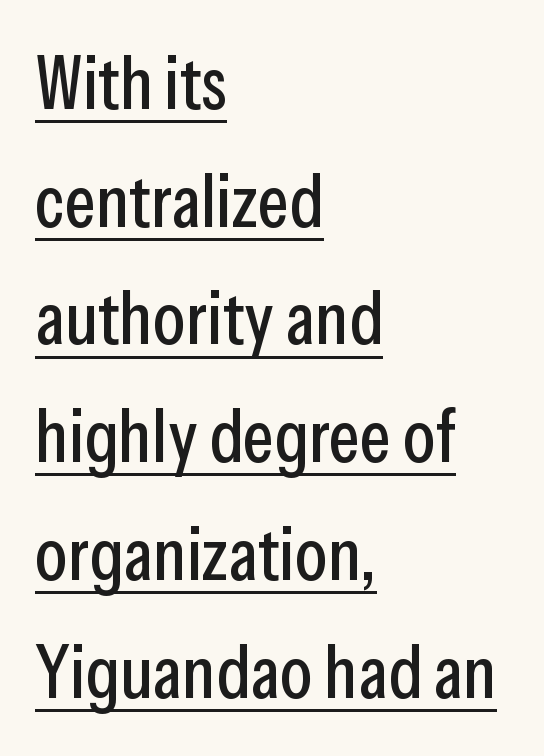
Q: Is the text italic (slanted)? A: No, it is upright.
Q: Is the typeface a serif or a sans-serif typeface? A: Sans-serif.
Q: Is the text underlined? A: Yes.
Q: How is the paragraph aligned? A: Left-aligned.
Q: Is the spacing between letters normal or unusually wide? A: Normal.
Q: Is the spacing between lines tight, normal or loose? A: Normal.
Q: Width (condensed, normal, or wide)? A: Condensed.
Q: Stroke contrast? A: Low.
Q: x-height? A: Medium.
Q: Monospaced? A: No.
